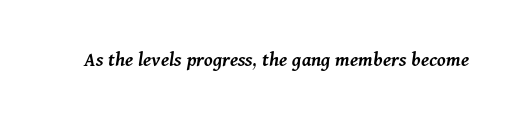
Q: Is the text bold? A: Semi-bold.
Q: Is the text italic (slanted)? A: Yes, it leans right by about 11 degrees.
Q: Is the text underlined? A: No.
Q: Is the spacing between letters normal or unusually wide? A: Normal.
